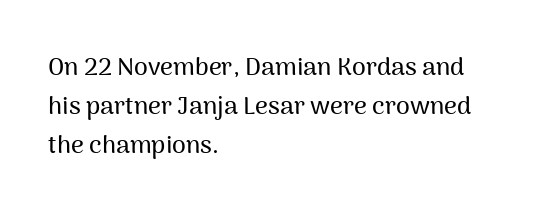
The horizontal fit of the characters is conventional and even. The passage shown stacks its lines at a standard gap. The letters stand straight up with perfectly vertical stems. Descender tails drop into unmarked territory. Is the block centered? No — it sits flush against the left margin.
